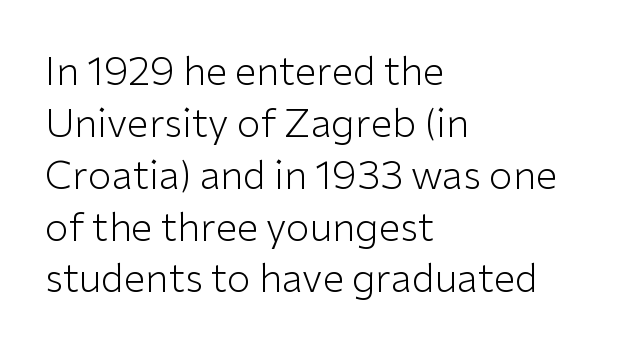
The image shows 39 px light sans-serif type, upright; set left-aligned, normal line spacing (1.33x), normal letter spacing, not underlined; low stroke contrast and a medium x-height.
